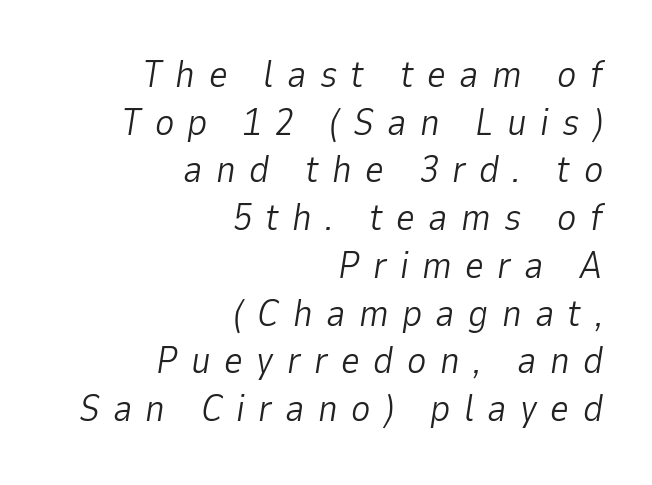
{"italic": "yes", "lean": "right", "slant_degrees": 9, "bold": "no", "weight": "light", "width": "normal", "stroke_contrast": "low", "x_height": "medium", "monospaced": "no", "underline": "no", "align": "right", "line_spacing": "normal", "line_spacing_ratio": 1.29, "letter_spacing": "wide", "letter_spacing_em": 0.36, "glyph_px": 37}
